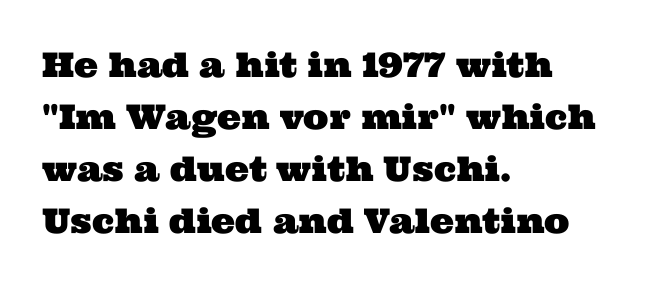
Q: Is the typeface a serif or a sans-serif typeface? A: Serif.
Q: Is the text underlined? A: No.
Q: How is the paragraph aligned? A: Left-aligned.
Q: Is the spacing between letters normal or unusually wide? A: Normal.
Q: Is the spacing between lines tight, normal or loose? A: Normal.
Q: Width (condensed, normal, or wide)? A: Wide.
Q: Stroke contrast? A: Medium.
Q: x-height? A: Medium.
Q: Monospaced? A: No.
